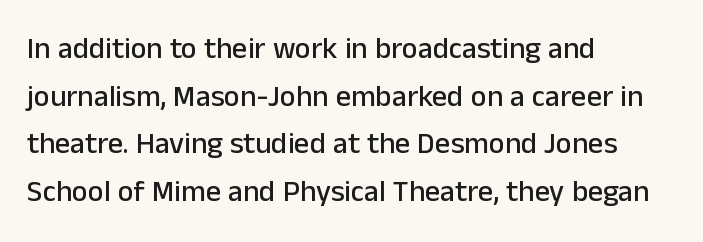
{"serif": "no", "italic": "no", "width": "normal", "stroke_contrast": "low", "x_height": "medium", "monospaced": "no", "underline": "no", "align": "left", "line_spacing": "normal", "line_spacing_ratio": 1.59, "letter_spacing": "normal", "letter_spacing_em": 0.0, "glyph_px": 30}
